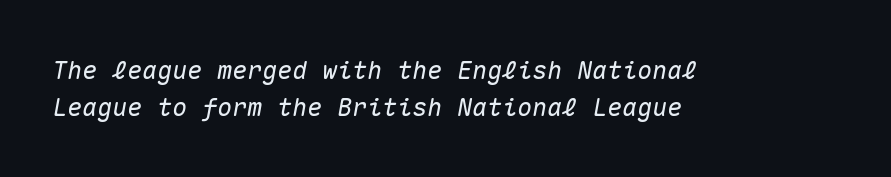
The image shows 25 px text type, italic (leaning right); set left-aligned, normal line spacing (1.47x), normal letter spacing, not underlined.
